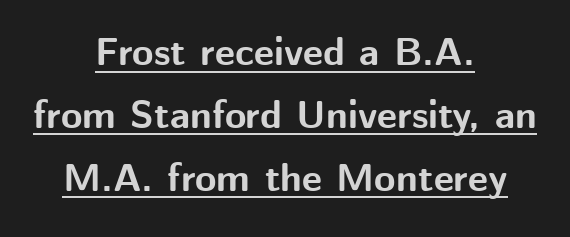
Stroke thickness is high; the sample reads as a true bold. Typeset on center — no edge is straight. Every word sits above its own underline. What kind of face is this? One without serifs — a sans.
